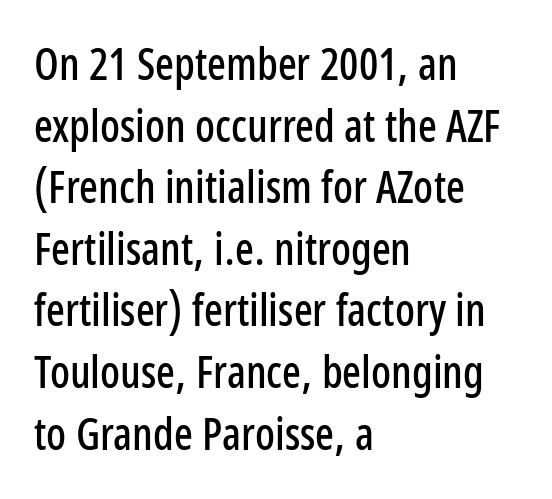
{"serif": "no", "italic": "no", "width": "condensed", "stroke_contrast": "low", "x_height": "medium", "monospaced": "no", "underline": "no", "align": "left", "line_spacing": "normal", "line_spacing_ratio": 1.4, "letter_spacing": "normal", "letter_spacing_em": 0.0, "glyph_px": 44}
